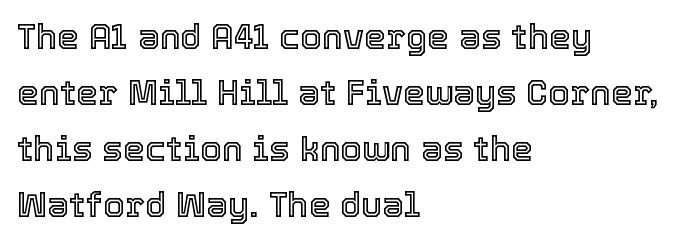
Q: Is the text italic (slanted)? A: No, it is upright.
Q: Is the text underlined? A: No.
Q: How is the paragraph aligned? A: Left-aligned.
Q: Is the spacing between letters normal or unusually wide? A: Normal.
Q: Is the spacing between lines tight, normal or loose? A: Normal.
Q: Width (condensed, normal, or wide)? A: Normal.
Q: x-height? A: Medium.
Q: Monospaced? A: No.
